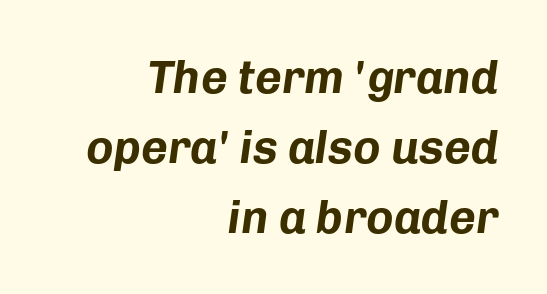
Has an underline been added? It has not. Is the letter spacing exaggerated? No — it looks like the ordinary default. I'd describe the lettering as bold — thick and assertive. Visually the block forms a straight wall on the right and a jagged coastline on the left. Each new line begins a customary step beneath the previous one.
